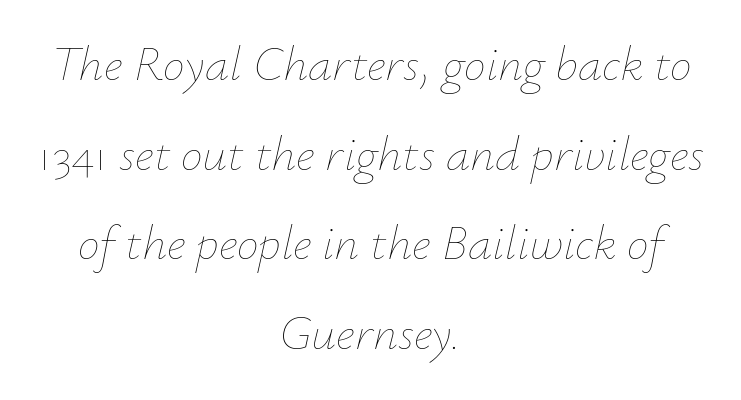
The image shows 49 px thin type, italic (leaning right); set centered, line spacing 1.83x, normal letter spacing, not underlined; low stroke contrast and a small x-height.
